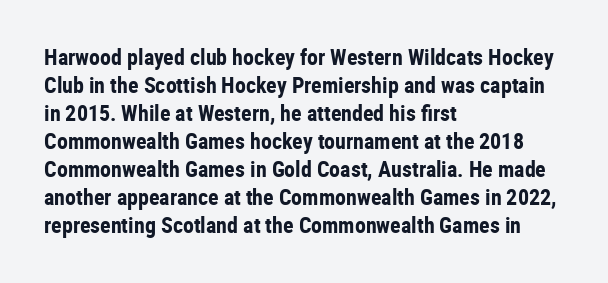
The axis of the letterforms is exactly vertical. Leftover space on each line is placed entirely after the last word. Each row of text sits above clean, open space. Students, note that the glyphs here touch the page at normal intervals.
